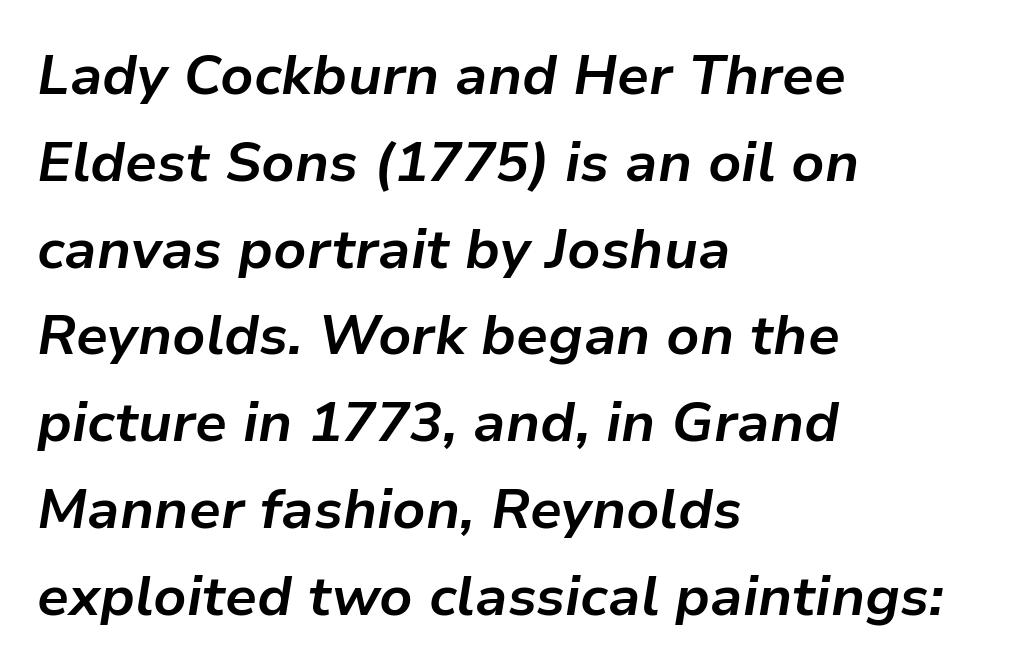
{"italic": "yes", "lean": "right", "slant_degrees": 9, "bold": "yes", "weight": "bold", "width": "normal", "stroke_contrast": "low", "x_height": "medium", "monospaced": "no", "underline": "no", "align": "left", "line_spacing": "normal", "line_spacing_ratio": 1.55, "letter_spacing": "normal", "letter_spacing_em": 0.0, "glyph_px": 56}
